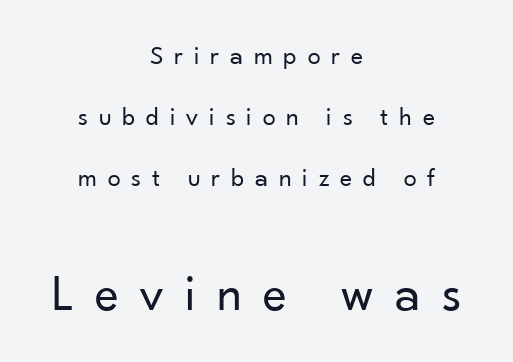
{"serif": "no", "italic": "no", "bold": "no", "weight": "regular", "width": "normal", "stroke_contrast": "low", "x_height": "small", "monospaced": "no", "underline": "no", "align": "center", "line_spacing": "loose", "line_spacing_ratio": 2.34, "letter_spacing": "wide", "letter_spacing_em": 0.42, "larger_block": "second", "size_ratio": 1.96, "glyph_px": 51}
